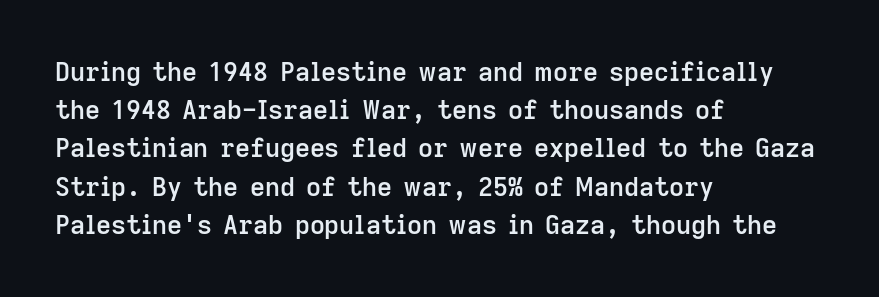
Q: Is the text bold? A: Semi-bold.
Q: Is the text italic (slanted)? A: No, it is upright.
Q: Is the text underlined? A: No.
Q: How is the paragraph aligned? A: Left-aligned.
Q: Is the spacing between letters normal or unusually wide? A: Normal.
Q: Is the spacing between lines tight, normal or loose? A: Normal.
